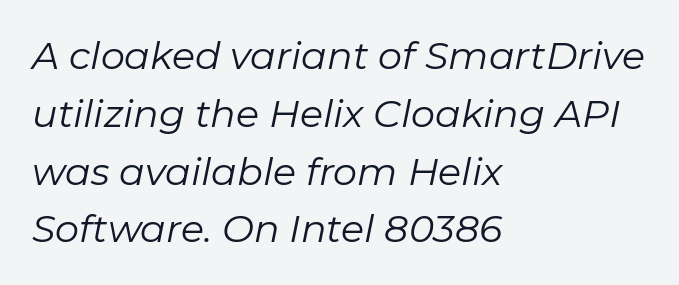
{"italic": "yes", "lean": "right", "slant_degrees": 11, "bold": "no", "weight": "regular", "width": "normal", "stroke_contrast": "low", "x_height": "medium", "monospaced": "no", "underline": "no", "align": "left", "line_spacing": "normal", "line_spacing_ratio": 1.52, "letter_spacing": "normal", "letter_spacing_em": 0.0, "glyph_px": 38}
